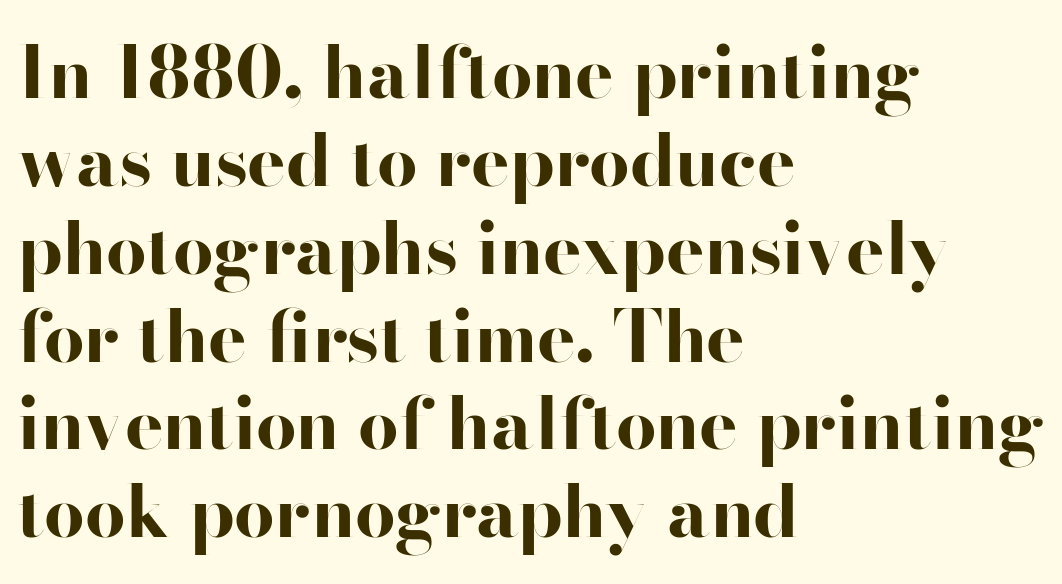
The image shows 72 px bold, wide sans-serif type, upright; set left-aligned, line spacing 1.22x, normal letter spacing, not underlined; high stroke contrast and a small x-height.
